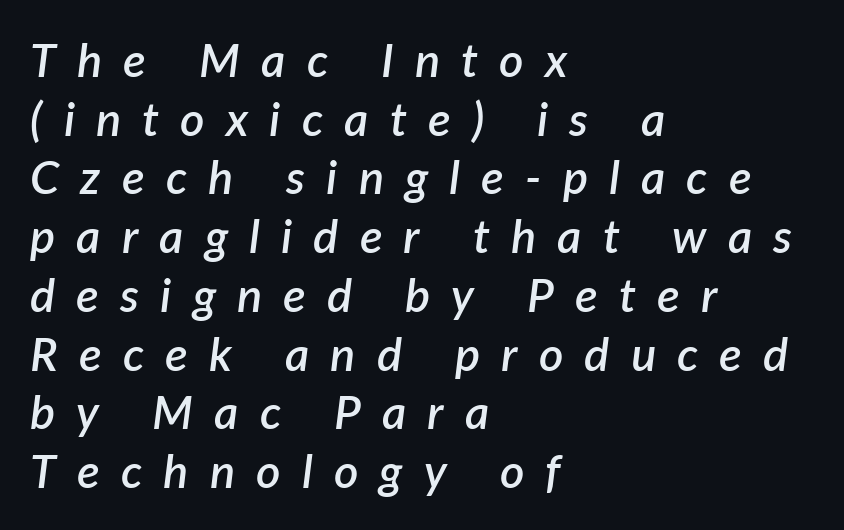
The image shows 47 px semibold type, italic (leaning right); set left-aligned, normal line spacing (1.25x), unusually wide letter spacing (+0.45 em), not underlined; low stroke contrast and a medium x-height.
